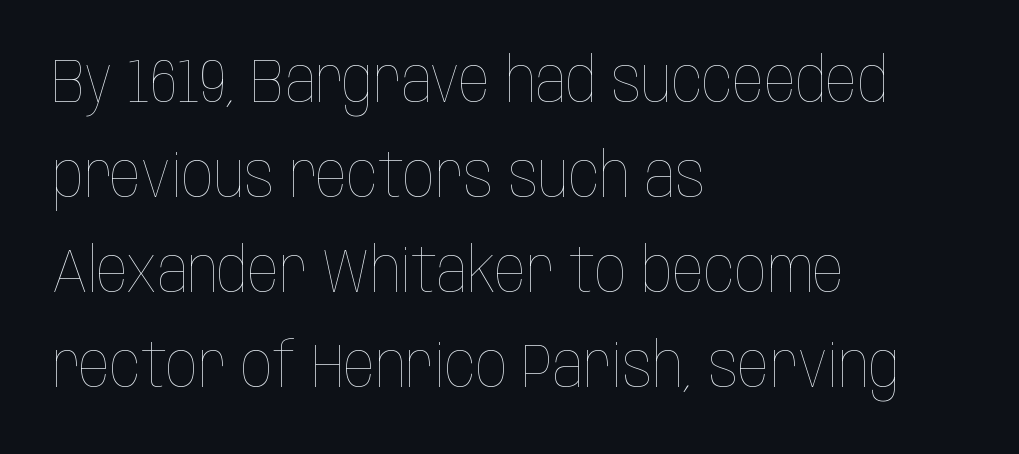
Q: Is the text bold? A: No.
Q: Is the text italic (slanted)? A: No, it is upright.
Q: Is the text underlined? A: No.
Q: How is the paragraph aligned? A: Left-aligned.
Q: Is the spacing between letters normal or unusually wide? A: Normal.
Q: Is the spacing between lines tight, normal or loose? A: Normal.
Q: Width (condensed, normal, or wide)? A: Condensed.
Q: Stroke contrast? A: Low.
Q: x-height? A: Large.
Q: Monospaced? A: No.
